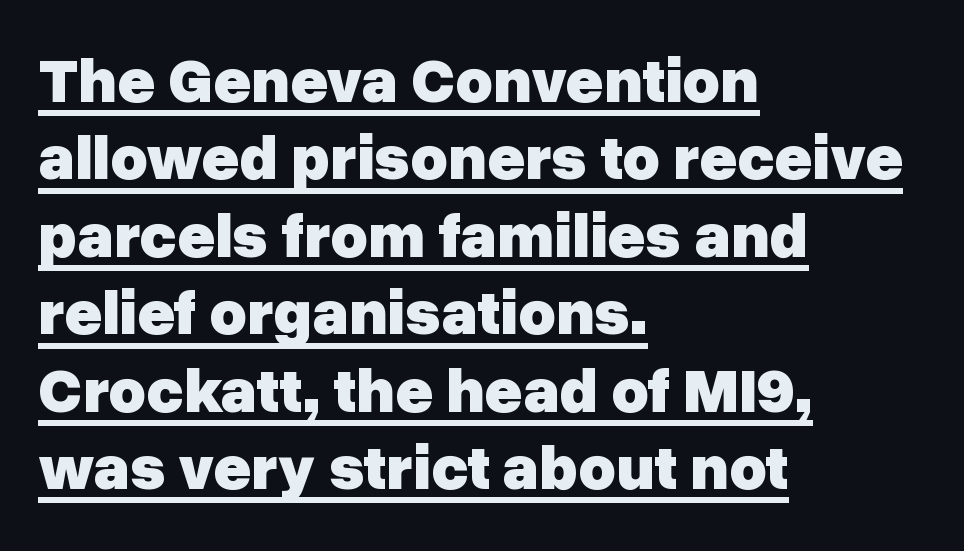
The image shows 64 px heavy sans-serif type, upright; set left-aligned, line spacing 1.21x, normal letter spacing, underlined; low stroke contrast and a medium x-height.
